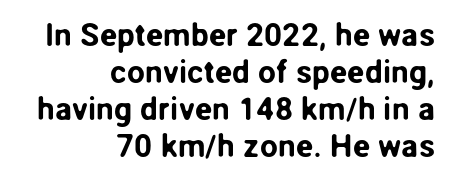
{"serif": "no", "italic": "no", "width": "normal", "stroke_contrast": "low", "x_height": "medium", "monospaced": "no", "underline": "no", "align": "right", "line_spacing_ratio": 1.16, "letter_spacing": "normal", "letter_spacing_em": 0.0, "glyph_px": 32}
